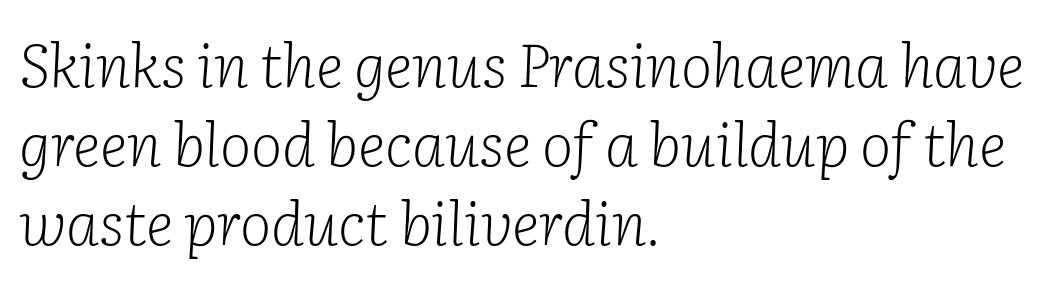
The image shows 60 px light serif type, italic (leaning right); set left-aligned, normal line spacing (1.32x), normal letter spacing, not underlined; low stroke contrast and a medium x-height.
